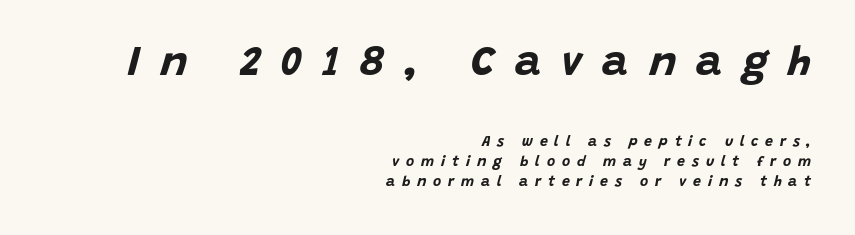
Two sizes are in play, and the larger belongs to the first block. The letters advance in unequal steps, a hallmark of proportional type. The paragraph has a hard right edge and a soft left edge. Notice how descenders clear the ascenders below comfortably — that's standard leading.
